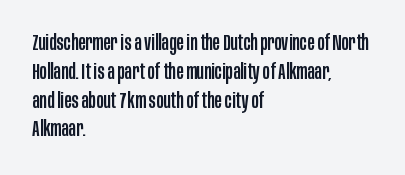
{"italic": "no", "underline": "no", "align": "left", "line_spacing": "normal", "line_spacing_ratio": 1.31, "letter_spacing": "normal", "letter_spacing_em": 0.0, "glyph_px": 22}
